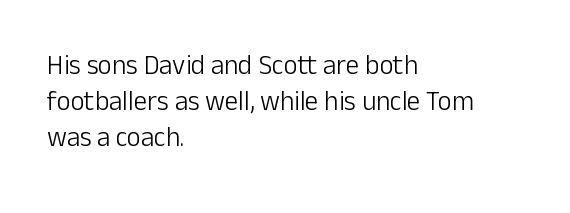
Q: Is the text bold? A: No.
Q: Is the text italic (slanted)? A: No, it is upright.
Q: Is the text underlined? A: No.
Q: How is the paragraph aligned? A: Left-aligned.
Q: Is the spacing between letters normal or unusually wide? A: Normal.
Q: Is the spacing between lines tight, normal or loose? A: Normal.
